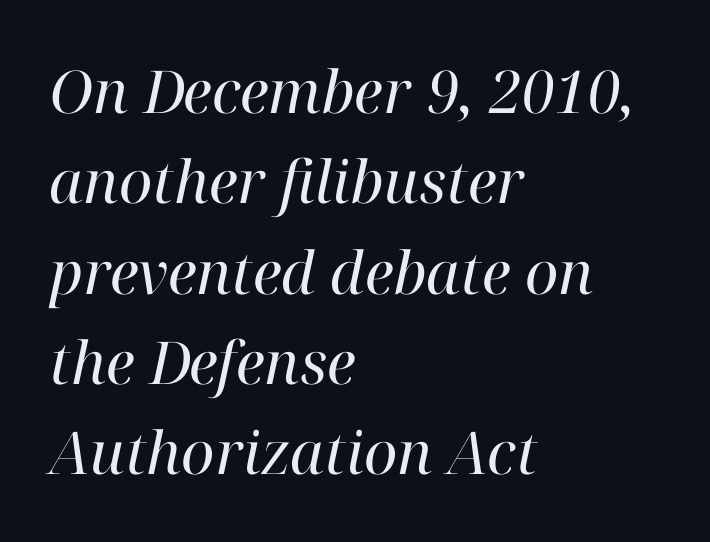
Serif or sans? Serif — the stroke terminals have little feet. Note the varied advance widths — an 'i' is clearly narrower than an 'm'. In terms of leading, this rendering sits right in the middle. Descenders hang freely into open space. The letters are slanted; this is an italic face.
